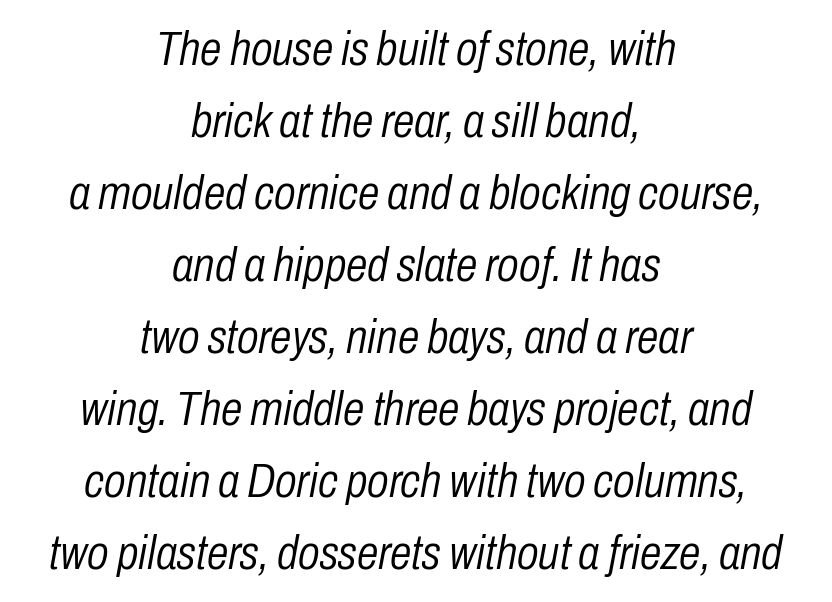
Q: Is the text bold? A: No.
Q: Is the text italic (slanted)? A: Yes, it leans right by about 10 degrees.
Q: Is the text underlined? A: No.
Q: How is the paragraph aligned? A: Centered.
Q: Is the spacing between letters normal or unusually wide? A: Normal.
Q: Is the spacing between lines tight, normal or loose? A: Normal.
Q: Width (condensed, normal, or wide)? A: Condensed.
Q: Stroke contrast? A: Low.
Q: x-height? A: Medium.
Q: Monospaced? A: No.
